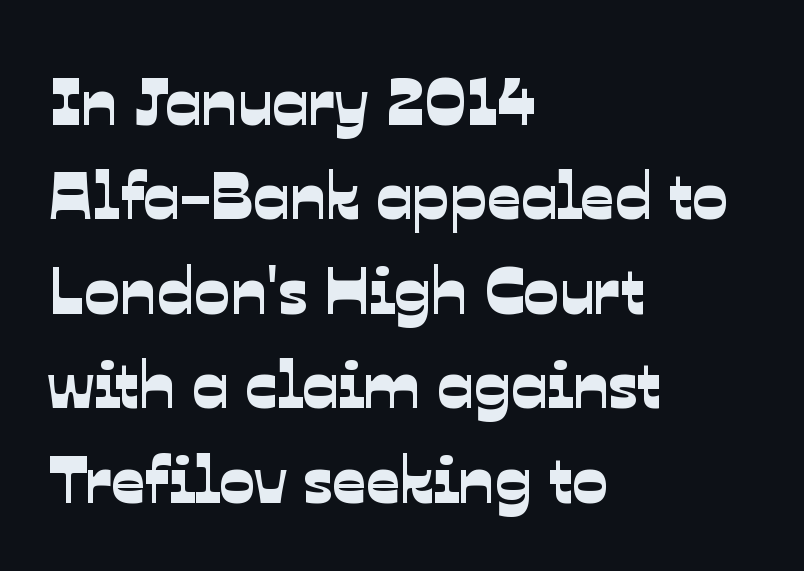
Horizontal bands of white between lines are of average thickness. Short and long lines alike share a common starting point at left. In terms of letterform style, serifs are entirely absent. Here the designer chose a conventional face with non-uniform glyph widths. The passage shown is not underscored anywhere. These lines keep a tight, regular rhythm from letter to letter.
